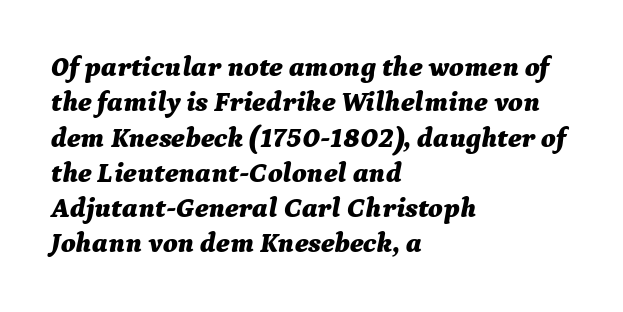
Summary of vertical rhythm: regular, with standard interline spacing. The passage shown has conventional tracking throughout. The area under the type is left untouched. The strokes are fattened all the way to bold. The compositor pushed each line to the left boundary.
